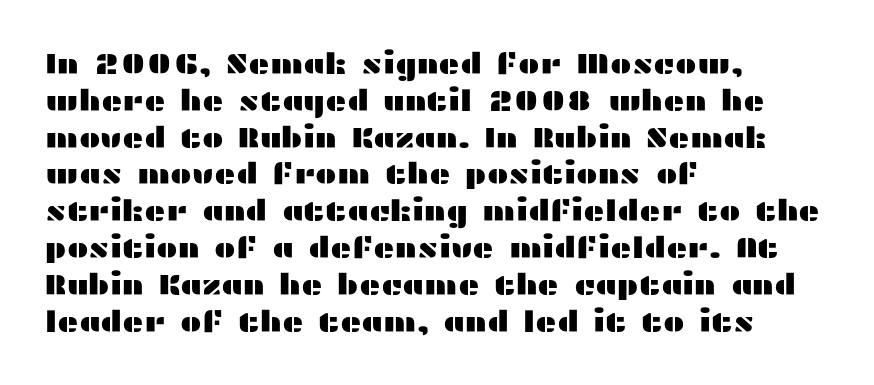
Q: Is the text italic (slanted)? A: No, it is upright.
Q: Is the typeface a serif or a sans-serif typeface? A: Sans-serif.
Q: Is the text underlined? A: No.
Q: How is the paragraph aligned? A: Left-aligned.
Q: Is the spacing between letters normal or unusually wide? A: Normal.
Q: Is the spacing between lines tight, normal or loose? A: Normal.
Q: Width (condensed, normal, or wide)? A: Wide.
Q: Stroke contrast? A: Medium.
Q: x-height? A: Medium.
Q: Monospaced? A: No.
